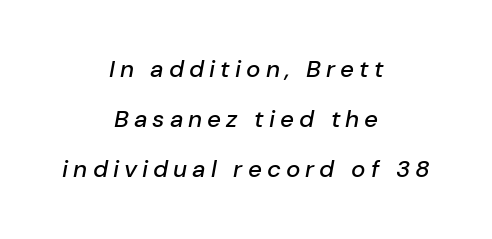
The image shows 24 px text type, italic (leaning right); set centered, loose line spacing (2.09x), unusually wide letter spacing (+0.21 em), not underlined.
